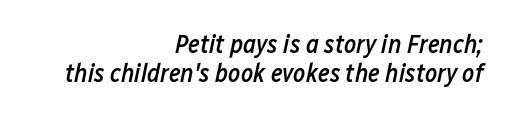
Q: Is the text bold? A: Semi-bold.
Q: Is the text italic (slanted)? A: Yes, it leans right by about 12 degrees.
Q: Is the text underlined? A: No.
Q: How is the paragraph aligned? A: Right-aligned.
Q: Is the spacing between letters normal or unusually wide? A: Normal.
Q: Is the spacing between lines tight, normal or loose? A: Tight.
